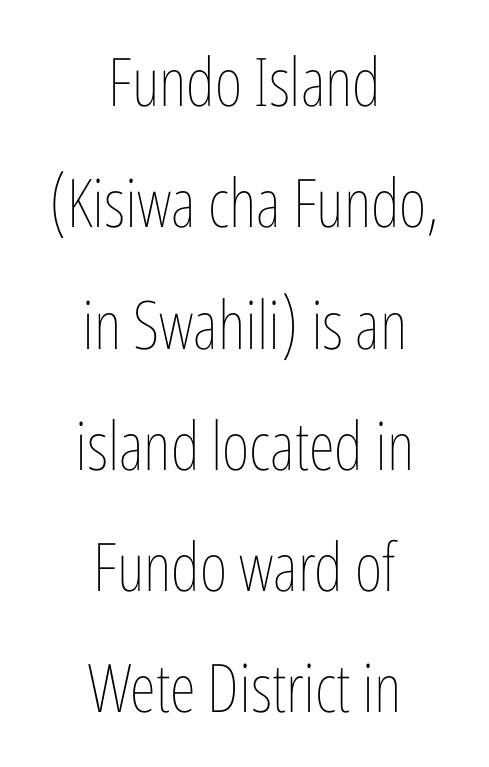
The image shows 67 px thin, condensed type, upright; set centered, line spacing 1.81x, normal letter spacing, not underlined; low stroke contrast and a medium x-height.
